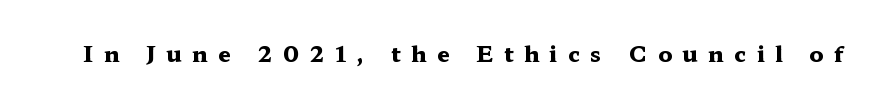
{"italic": "no", "bold": "yes", "underline": "no", "letter_spacing": "wide", "letter_spacing_em": 0.48, "glyph_px": 22}
